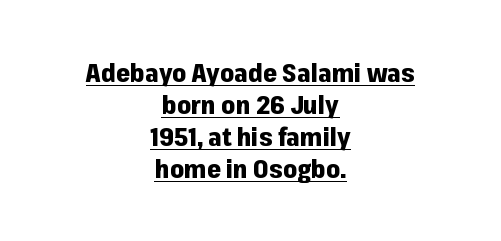
Q: Is the text bold? A: Yes.
Q: Is the text italic (slanted)? A: No, it is upright.
Q: Is the text underlined? A: Yes.
Q: How is the paragraph aligned? A: Centered.
Q: Is the spacing between letters normal or unusually wide? A: Normal.
Q: Is the spacing between lines tight, normal or loose? A: Normal.
